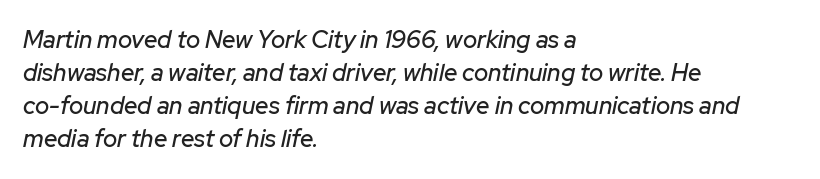
Beneath every word, the page is bare. These lines sit exactly where default settings would place them. Where is the straight margin? On the left. Would a proofreader flag this as italicized? Yes.
